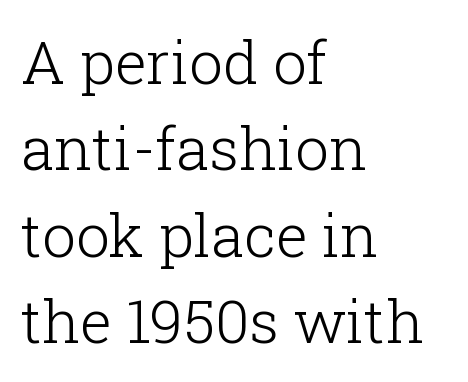
The image shows 60 px light serif type, upright; set left-aligned, normal line spacing (1.44x), normal letter spacing, not underlined; low stroke contrast and a medium x-height.
